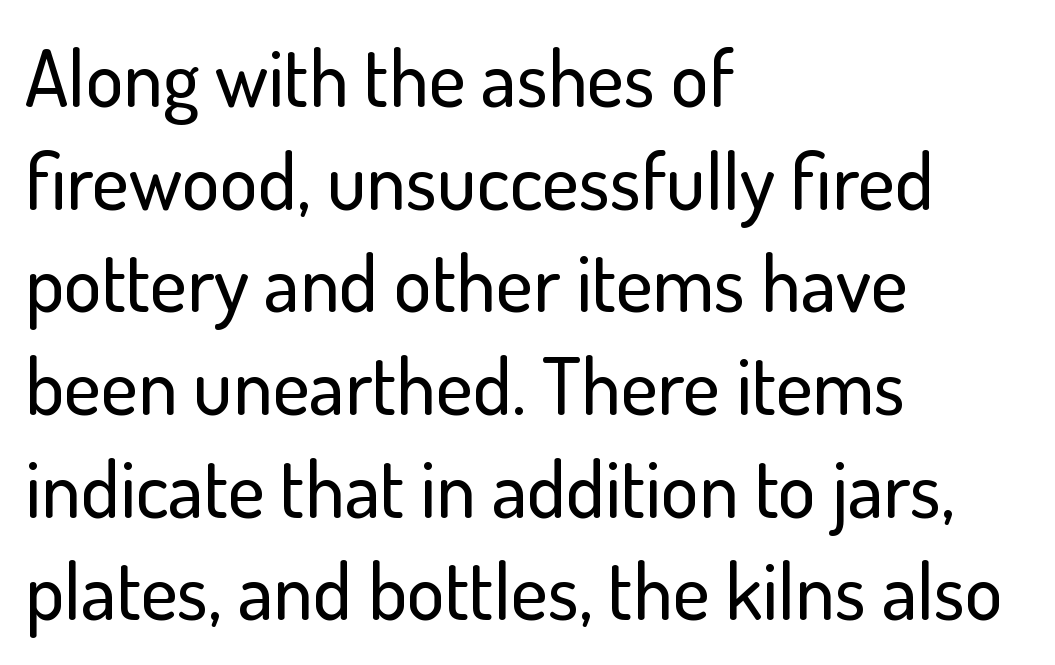
The space beneath each line is pristine and unruled. Observe the ordinary spacing: letters are neighbours, not strangers. Reading down the column, the eye jumps a familiar distance to each next line. Character widths vary here, with narrow letters taking less room than wide ones. Caption: multi-line text, flush left, ragged right.
